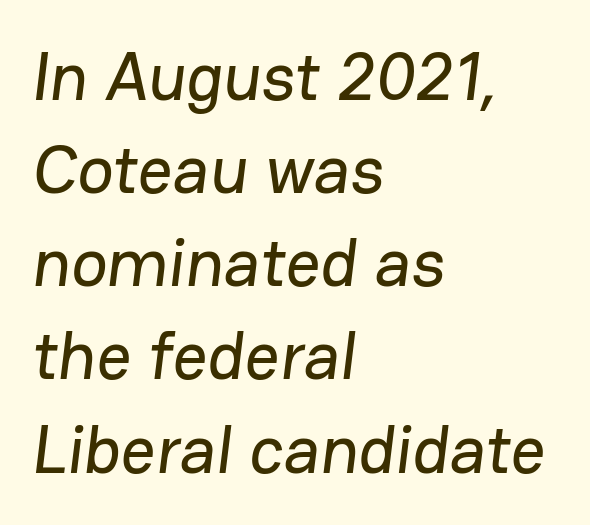
{"serif": "no", "width": "normal", "stroke_contrast": "low", "x_height": "medium", "monospaced": "no", "underline": "no", "align": "left", "line_spacing": "normal", "line_spacing_ratio": 1.37, "letter_spacing": "normal", "letter_spacing_em": 0.0, "glyph_px": 68}
